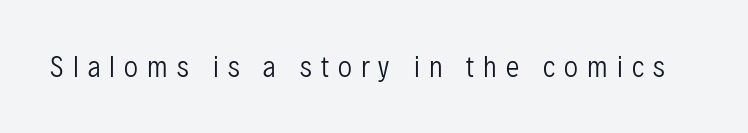
Q: Is the text bold? A: No.
Q: Is the text italic (slanted)? A: No, it is upright.
Q: Is the text underlined? A: No.
Q: Is the spacing between letters normal or unusually wide? A: Unusually wide.
